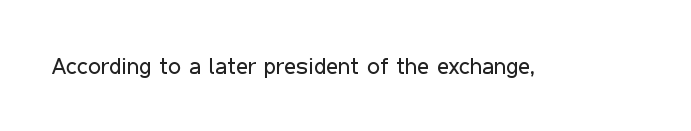
The image shows 23 px text type, upright; set normal letter spacing, not underlined.
